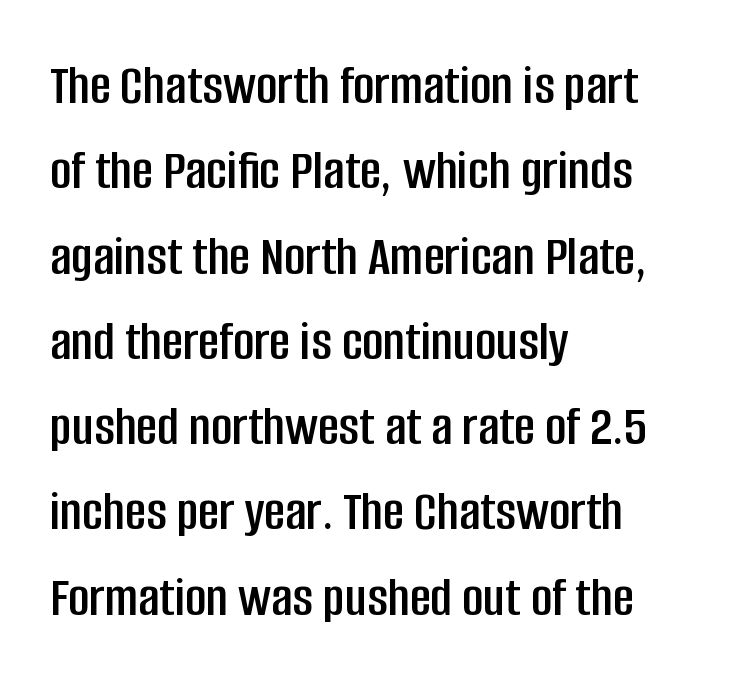
The image shows 58 px condensed sans-serif type, upright; set left-aligned, normal line spacing (1.47x), normal letter spacing, not underlined; low stroke contrast and a large x-height.
